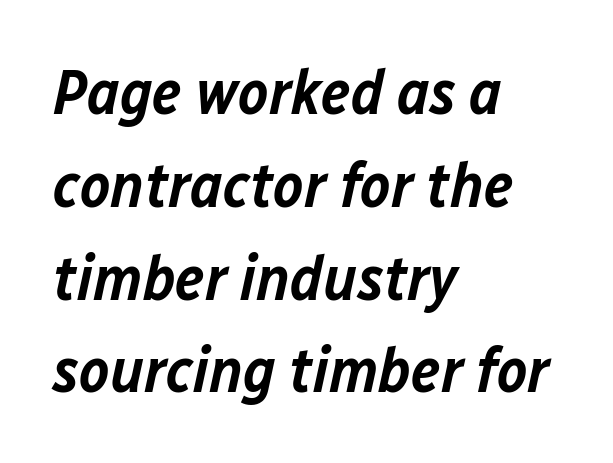
{"italic": "yes", "lean": "right", "slant_degrees": 12, "bold": "semi", "weight": "semibold", "width": "normal", "stroke_contrast": "low", "x_height": "medium", "monospaced": "no", "underline": "no", "align": "left", "line_spacing": "normal", "line_spacing_ratio": 1.45, "letter_spacing": "normal", "letter_spacing_em": 0.0, "glyph_px": 64}
